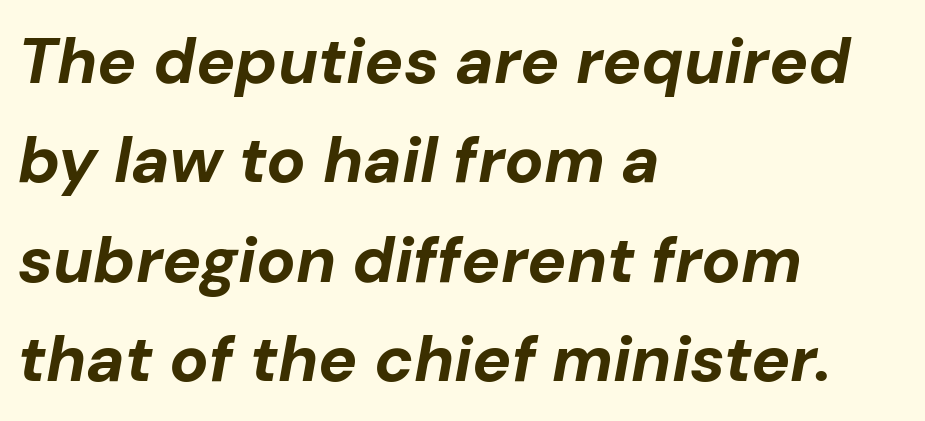
The image shows 65 px bold type, italic (leaning right); set left-aligned, normal line spacing (1.53x), normal letter spacing, not underlined; low stroke contrast and a medium x-height.
